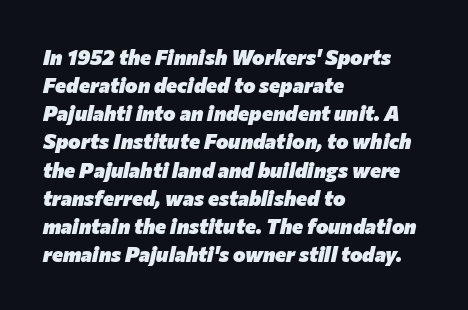
The image shows 21 px bold type, italic (leaning right); set left-aligned, normal line spacing (1.34x), normal letter spacing, not underlined.
